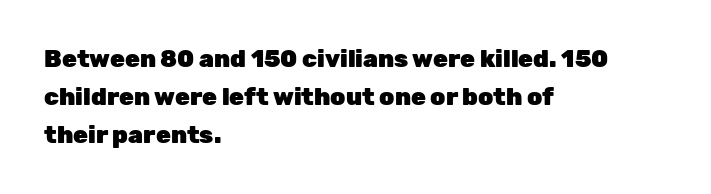
Q: Is the text bold? A: Yes.
Q: Is the text italic (slanted)? A: No, it is upright.
Q: Is the text underlined? A: No.
Q: How is the paragraph aligned? A: Left-aligned.
Q: Is the spacing between letters normal or unusually wide? A: Normal.
Q: Is the spacing between lines tight, normal or loose? A: Normal.
